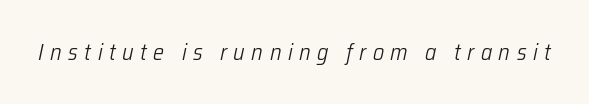
Compared with typical body copy, the letter spacing here is much looser. Would a proofreader flag this as italicized? Yes. The passage shown is not underscored anywhere. Each stroke keeps to a modest, everyday thickness or less.
